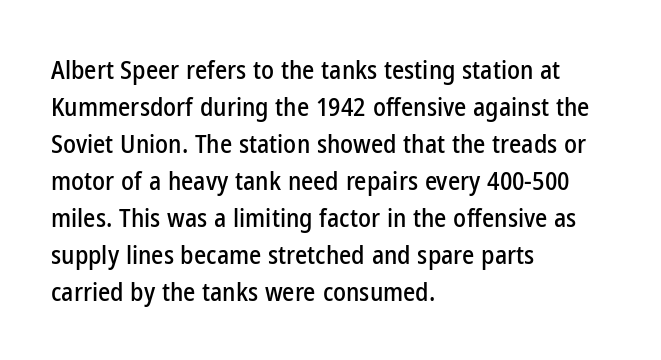
Inter-character spacing is left at the font's built-in metrics. Bare-footed words on every line. Every stem runs plumb, perpendicular to the baseline. Line spacing here is normal. Every row of glyphs begins at an identical x-position on the left.
